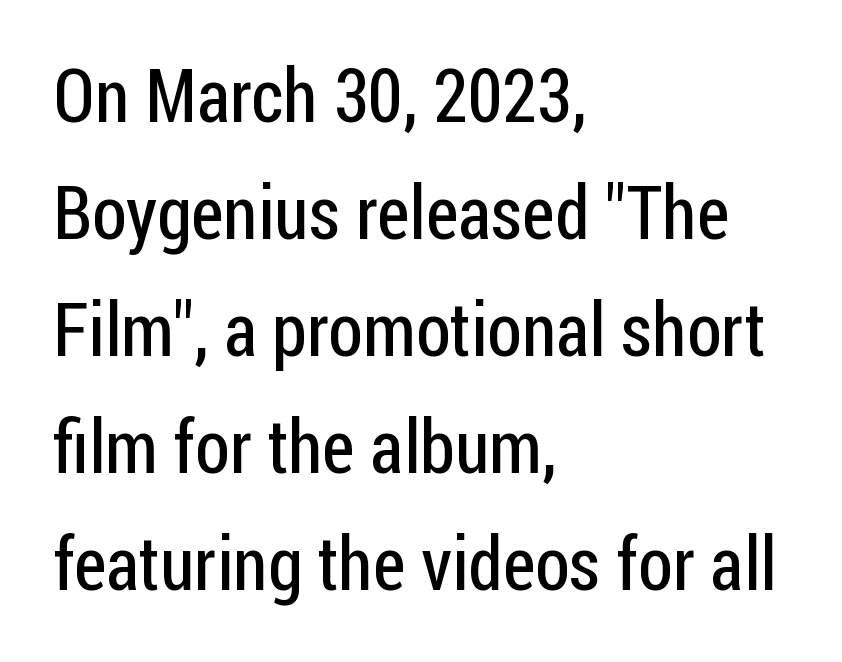
Q: Is the text bold? A: No.
Q: Is the text italic (slanted)? A: No, it is upright.
Q: Is the typeface a serif or a sans-serif typeface? A: Sans-serif.
Q: Is the text underlined? A: No.
Q: How is the paragraph aligned? A: Left-aligned.
Q: Is the spacing between letters normal or unusually wide? A: Normal.
Q: Is the spacing between lines tight, normal or loose? A: Normal.
Q: Width (condensed, normal, or wide)? A: Condensed.
Q: Stroke contrast? A: Low.
Q: x-height? A: Medium.
Q: Monospaced? A: No.
